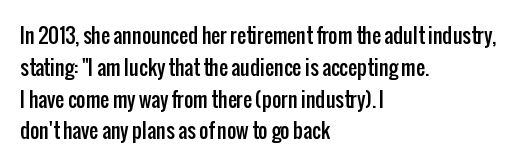
The letterforms sit shoulder to shoulder at normal distance. Ordinary non-slanted type is in use. All the whitespace from short lines collects on the right. The space between consecutive lines is moderate. The area under the type is left untouched.
